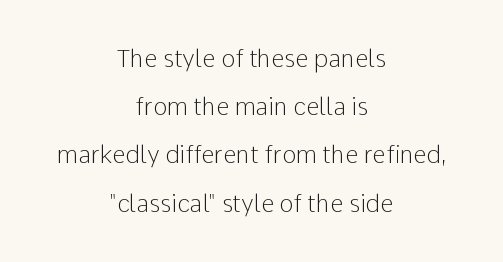
{"italic": "no", "bold": "no", "underline": "no", "align": "center", "line_spacing": "loose", "line_spacing_ratio": 2.01, "letter_spacing": "normal", "letter_spacing_em": 0.0, "glyph_px": 24}
